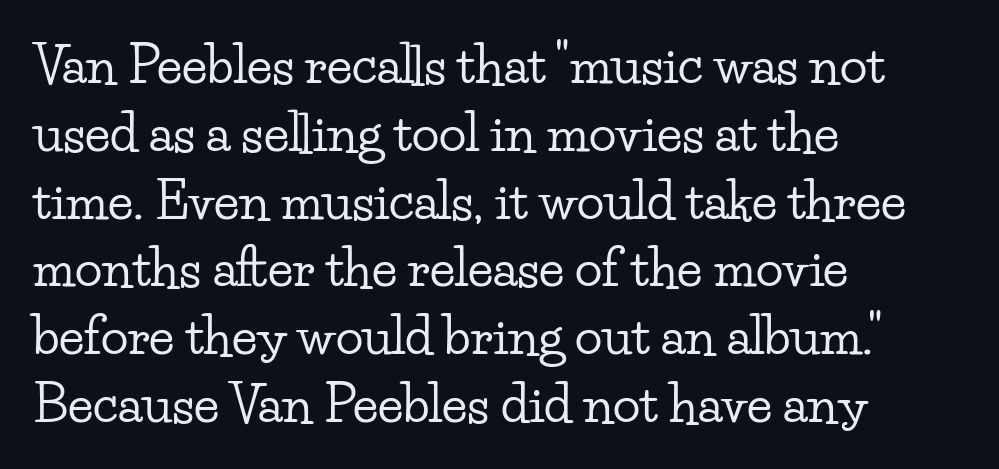
Q: Is the text italic (slanted)? A: No, it is upright.
Q: Is the typeface a serif or a sans-serif typeface? A: Serif.
Q: Is the text underlined? A: No.
Q: How is the paragraph aligned? A: Left-aligned.
Q: Is the spacing between letters normal or unusually wide? A: Normal.
Q: Is the spacing between lines tight, normal or loose? A: Normal.
Q: Width (condensed, normal, or wide)? A: Wide.
Q: Stroke contrast? A: Low.
Q: x-height? A: Small.
Q: Monospaced? A: No.
